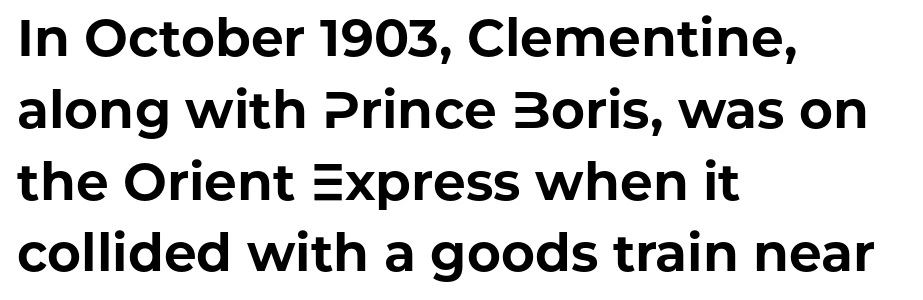
Q: Is the text bold? A: Yes.
Q: Is the text italic (slanted)? A: No, it is upright.
Q: Is the typeface a serif or a sans-serif typeface? A: Sans-serif.
Q: Is the text underlined? A: No.
Q: How is the paragraph aligned? A: Left-aligned.
Q: Is the spacing between letters normal or unusually wide? A: Normal.
Q: Is the spacing between lines tight, normal or loose? A: Normal.
Q: Width (condensed, normal, or wide)? A: Normal.
Q: Stroke contrast? A: Low.
Q: x-height? A: Medium.
Q: Monospaced? A: No.
